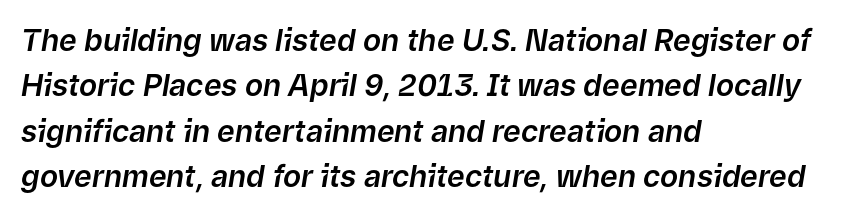
Q: Is the text italic (slanted)? A: Yes, it leans right by about 9 degrees.
Q: Is the text underlined? A: No.
Q: How is the paragraph aligned? A: Left-aligned.
Q: Is the spacing between letters normal or unusually wide? A: Normal.
Q: Is the spacing between lines tight, normal or loose? A: Normal.
Q: Width (condensed, normal, or wide)? A: Normal.
Q: Stroke contrast? A: Low.
Q: x-height? A: Medium.
Q: Monospaced? A: No.
